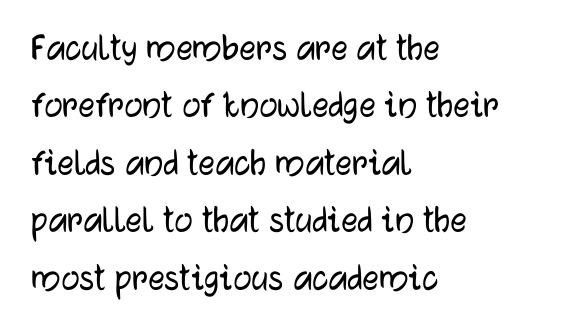
Each new line begins a customary step beneath the previous one. The rendering uses natural spacing where letterforms have individual widths. This sample uses a sans-serif face. These lines are set flush left with a ragged right edge.
